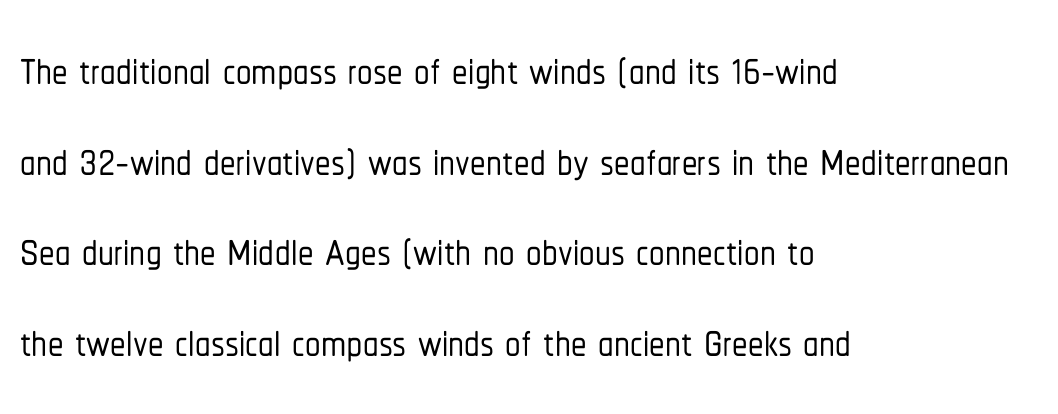
The image shows 62 px condensed sans-serif type, upright; set left-aligned, normal line spacing (1.46x), normal letter spacing, not underlined; low stroke contrast and a medium x-height.
